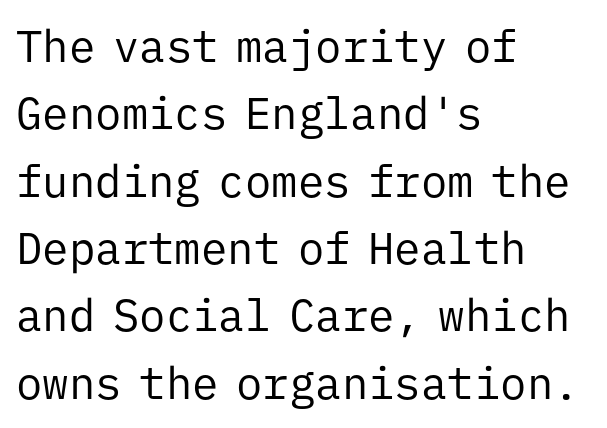
The image shows 44 px regular-weight sans-serif type, upright, monospaced; set left-aligned, normal line spacing (1.53x), normal letter spacing, not underlined; low stroke contrast and a medium x-height.
